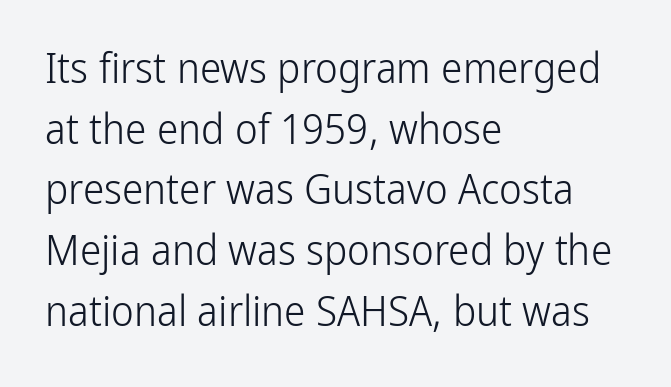
Letters rest on an invisible, unmarked baseline. Which margin do the lines hug? The left one — the right edge is uneven. What kind of face is this? One without serifs — a sans. Horizontal bands of white between lines are of average thickness. How are the letters spaced? Ordinarily, with no added tracking.
